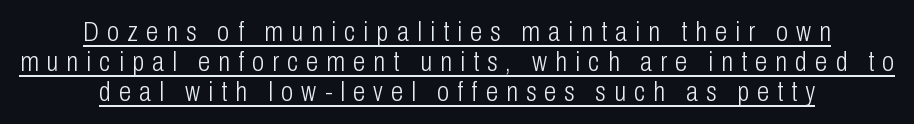
{"serif": "no", "italic": "no", "bold": "no", "weight": "light", "width": "condensed", "stroke_contrast": "low", "x_height": "medium", "monospaced": "no", "underline": "yes", "align": "center", "line_spacing": "tight", "line_spacing_ratio": 1.08, "letter_spacing": "wide", "letter_spacing_em": 0.29, "glyph_px": 28}
